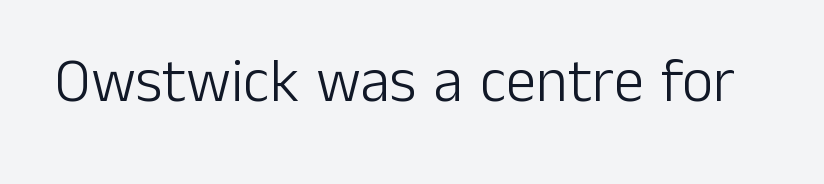
A quiet, ordinary-to-light weight characterises the typeface. The letters stand straight up with perfectly vertical stems. A sans-serif font was chosen for this passage. The area under the type is left untouched. The letters advance in unequal steps, a hallmark of proportional type.
